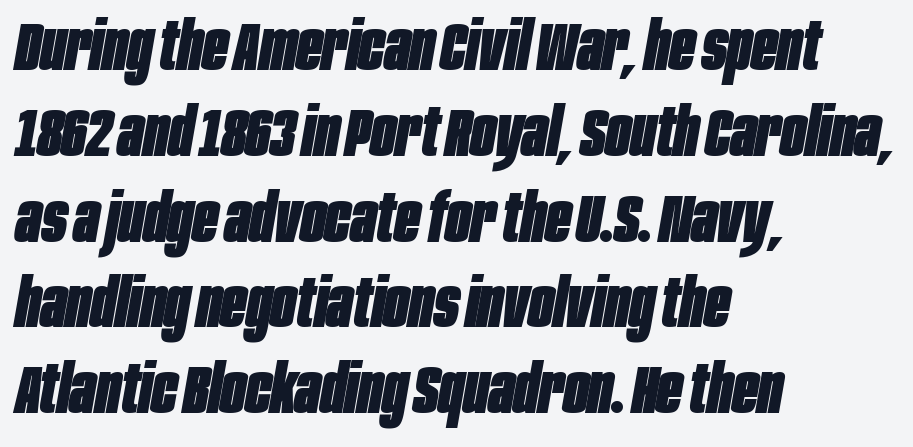
Q: Is the text bold? A: Yes.
Q: Is the text italic (slanted)? A: Yes, it leans right by about 10 degrees.
Q: Is the text underlined? A: No.
Q: How is the paragraph aligned? A: Left-aligned.
Q: Is the spacing between letters normal or unusually wide? A: Normal.
Q: Is the spacing between lines tight, normal or loose? A: Normal.
Q: Width (condensed, normal, or wide)? A: Condensed.
Q: Stroke contrast? A: Low.
Q: x-height? A: Large.
Q: Monospaced? A: No.
